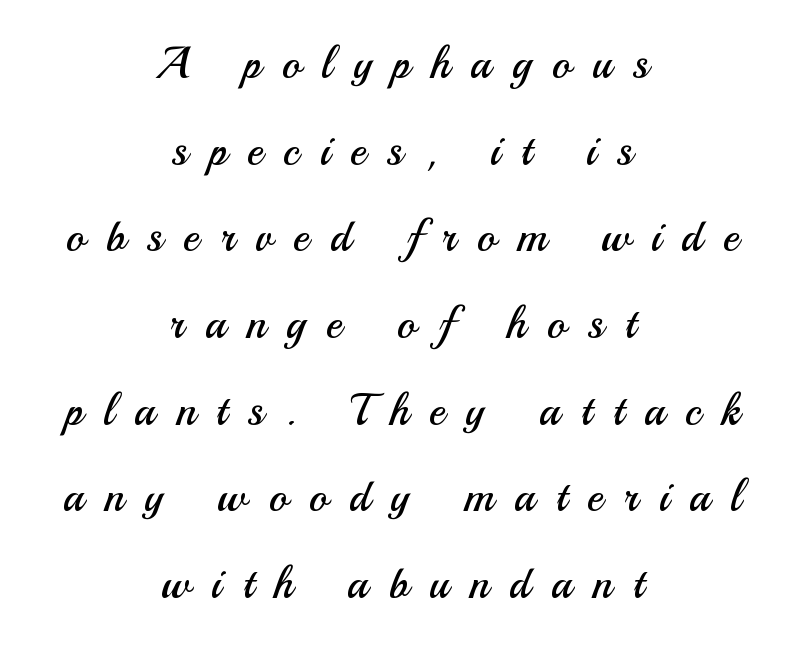
Counters stay open thanks to moderate or lighter strokes. The rendering positions every line midway between the sides. Type without underlining. Each new line begins a long way beneath the previous one. The letters are spread apart with noticeably loose tracking.
